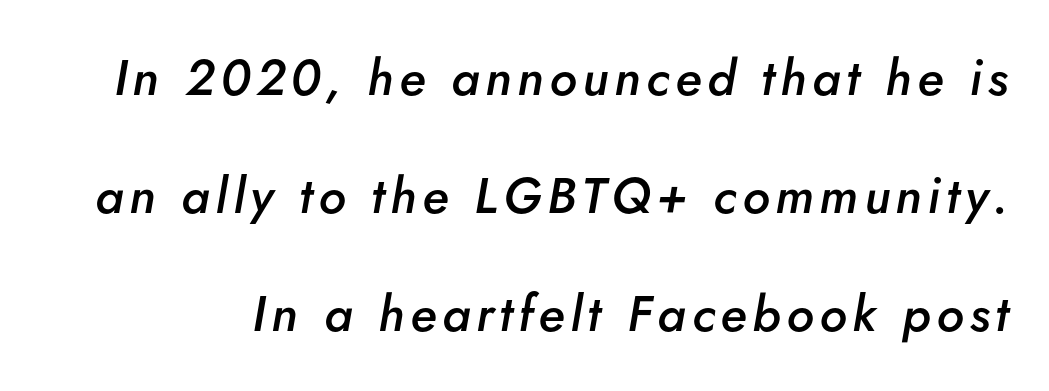
The image shows 50 px semibold type, italic (leaning right); set loose line spacing (2.36x), not underlined; low stroke contrast and a small x-height.
